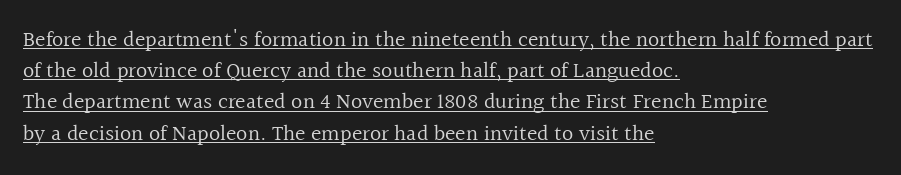
The image shows 22 px text type, upright; set left-aligned, normal line spacing (1.42x), normal letter spacing, underlined.
